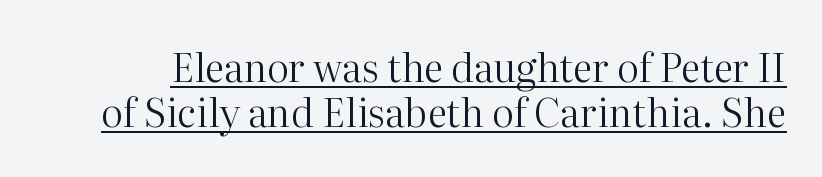
Tall strokes in this sample are plumb rather than angled. Quick note: underline on. Between one letter and the next there's only the usual sliver of space. Is this a sans? No — the strokes have serifs.
